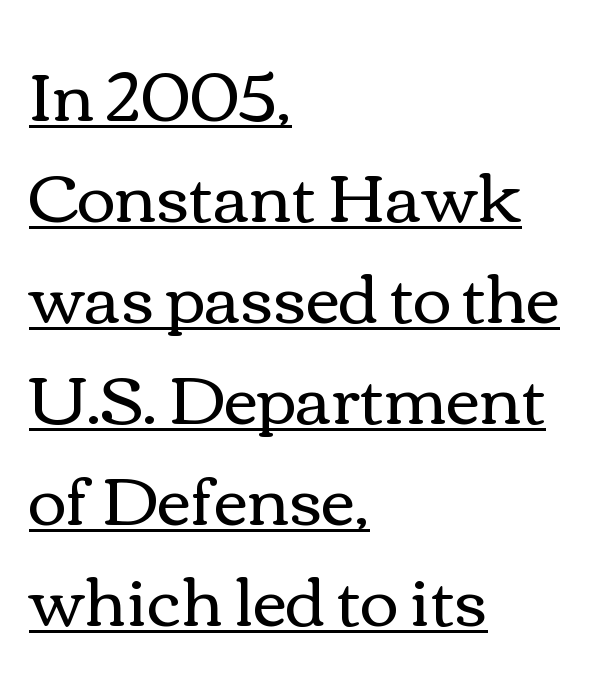
The image shows 66 px regular-weight, wide type, upright; set left-aligned, normal line spacing (1.53x), normal letter spacing, underlined; a medium x-height.
